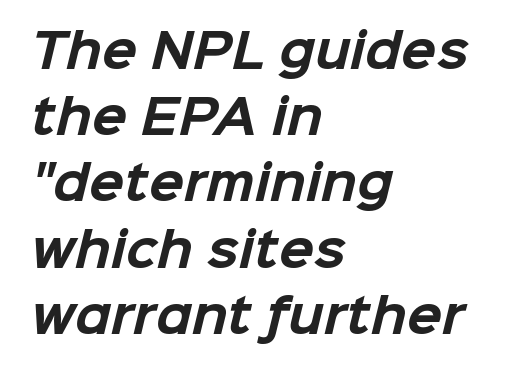
Q: Is the text bold? A: Yes.
Q: Is the typeface a serif or a sans-serif typeface? A: Sans-serif.
Q: Is the text underlined? A: No.
Q: How is the paragraph aligned? A: Left-aligned.
Q: Is the spacing between letters normal or unusually wide? A: Normal.
Q: Is the spacing between lines tight, normal or loose? A: Normal.
Q: Width (condensed, normal, or wide)? A: Normal.
Q: Stroke contrast? A: Low.
Q: x-height? A: Medium.
Q: Monospaced? A: No.
